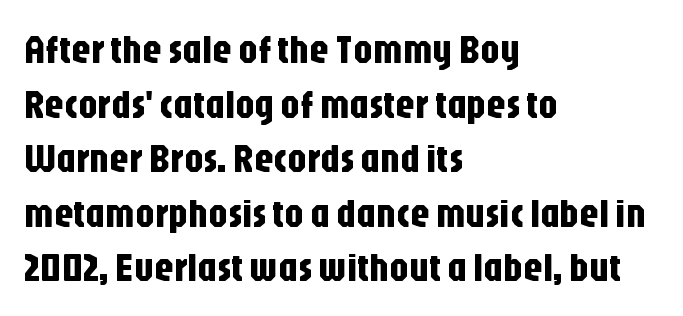
The passage shown is typeset with a sans-serif family. Honestly, there is no underline to notice here at all. Looks like regular typesetting: each glyph gets only the width it needs. Italic? Not at all — the glyphs are vertical.
